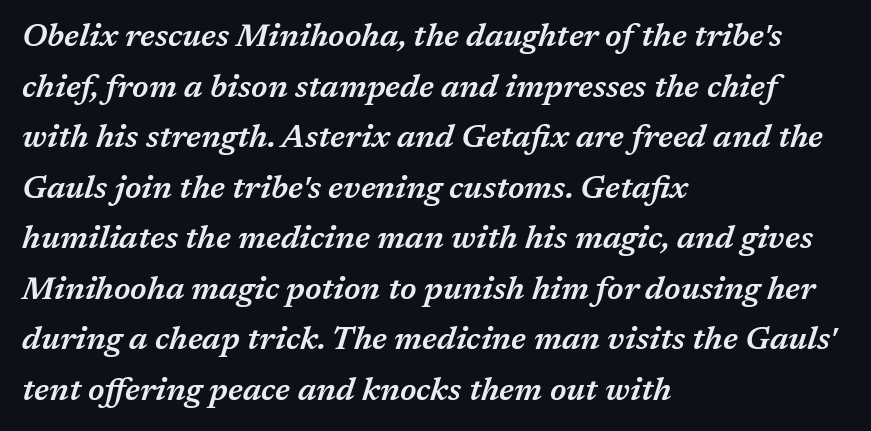
{"italic": "yes", "lean": "right", "slant_degrees": 17, "bold": "semi", "weight": "semibold", "width": "normal", "stroke_contrast": "medium", "x_height": "medium", "monospaced": "no", "underline": "no", "align": "left", "line_spacing": "normal", "line_spacing_ratio": 1.58, "letter_spacing": "normal", "letter_spacing_em": 0.0, "glyph_px": 32}
